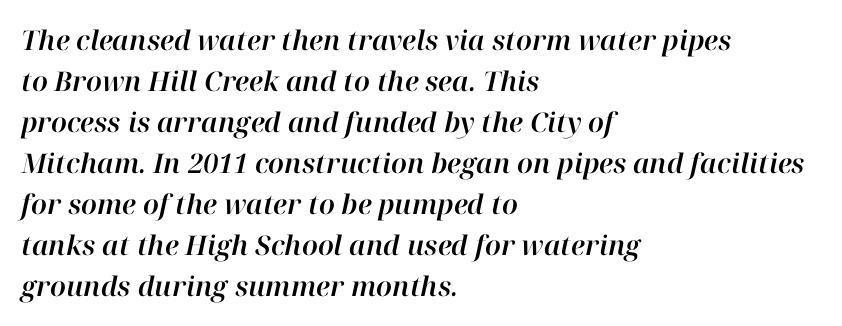
Tall strokes in this sample are angled rather than plumb. The rendering uses a moderate line-height, typical for paragraphs. Alignment: flush left. Check under the words: just untouched page.
